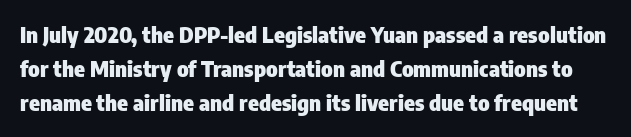
The passage shown is emphatically bold. The type is set solid horizontally, with unmodified tracking. Check the space under the baseline: it is left empty. Quick note: not italic, upright.
